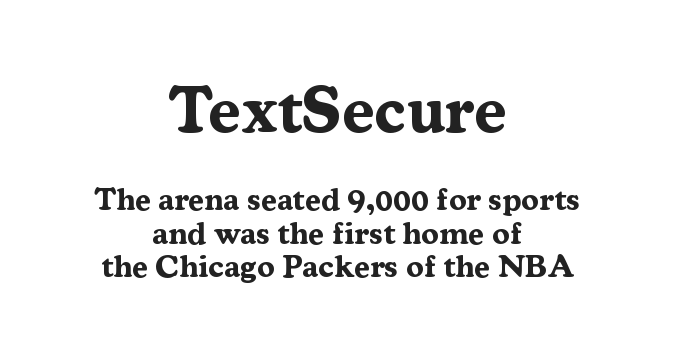
The image shows 65 px bold serif type, upright; set centered, tight line spacing (1.05x), normal letter spacing, not underlined; the first (top) block is 2.03x larger; medium stroke contrast and a medium x-height.
